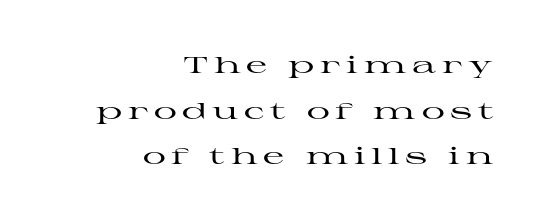
{"italic": "no", "underline": "no", "align": "right", "line_spacing": "loose", "line_spacing_ratio": 1.98, "letter_spacing": "wide", "letter_spacing_em": 0.25, "glyph_px": 23}
